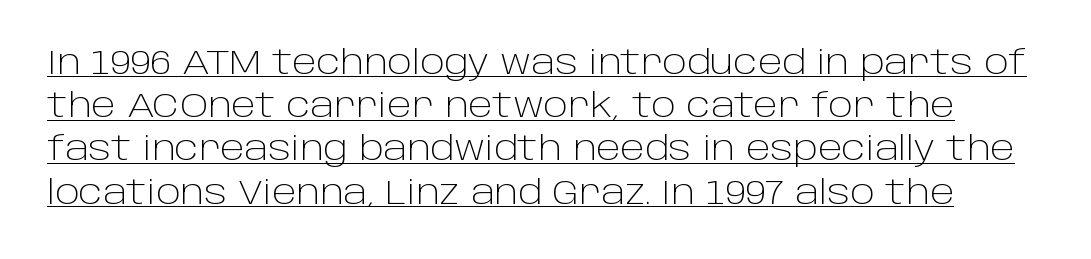
{"serif": "no", "italic": "no", "bold": "no", "weight": "light", "width": "normal", "stroke_contrast": "low", "x_height": "large", "monospaced": "no", "underline": "yes", "line_spacing": "normal", "line_spacing_ratio": 1.31, "letter_spacing": "normal", "letter_spacing_em": 0.0, "glyph_px": 33}
